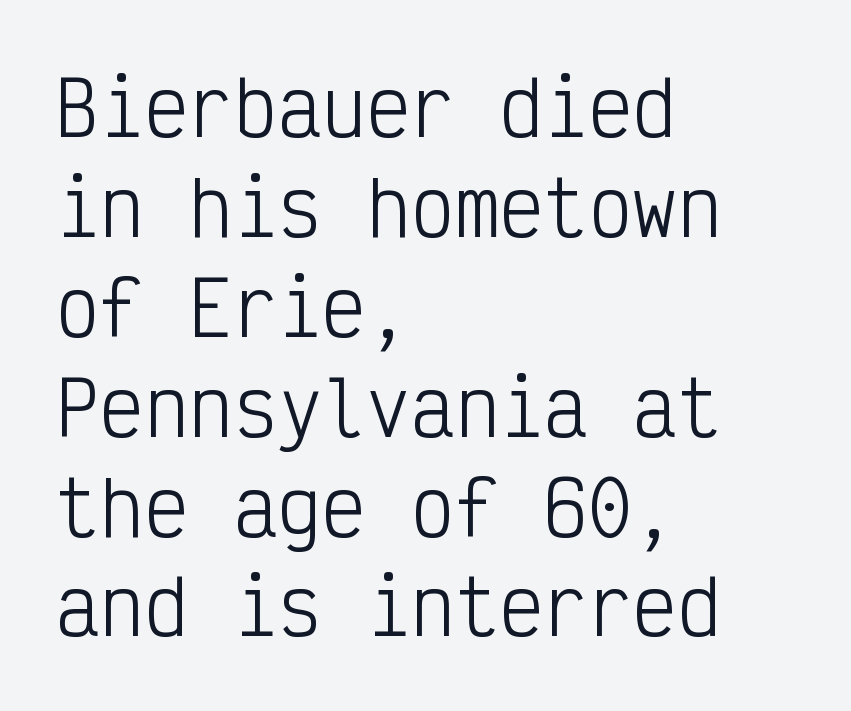
The face used here is monospaced, like something from a code editor. Is there much room between lines? A standard amount, neither cramped nor airy. Leftover space on each line is placed entirely after the last word. Each stroke keeps to a modest, everyday thickness or less.
